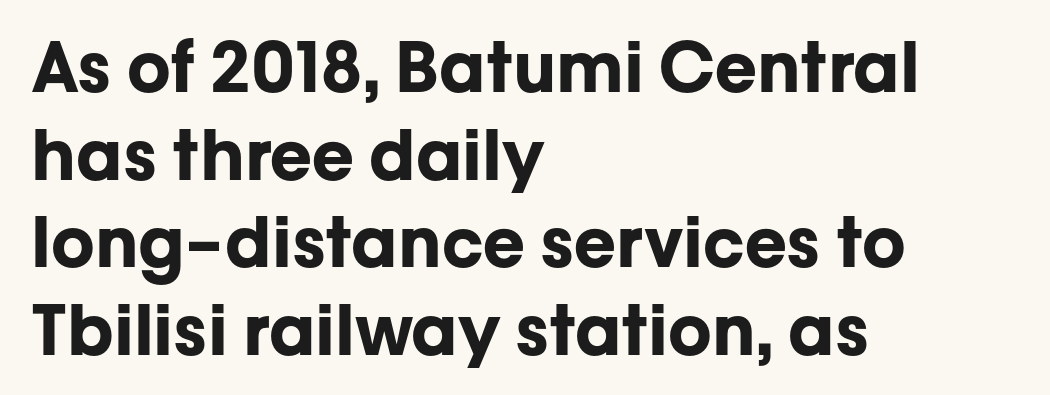
Q: Is the text bold? A: Yes.
Q: Is the text italic (slanted)? A: No, it is upright.
Q: Is the typeface a serif or a sans-serif typeface? A: Sans-serif.
Q: Is the text underlined? A: No.
Q: How is the paragraph aligned? A: Left-aligned.
Q: Is the spacing between letters normal or unusually wide? A: Normal.
Q: Is the spacing between lines tight, normal or loose? A: Normal.
Q: Width (condensed, normal, or wide)? A: Normal.
Q: Stroke contrast? A: Low.
Q: x-height? A: Medium.
Q: Monospaced? A: No.
